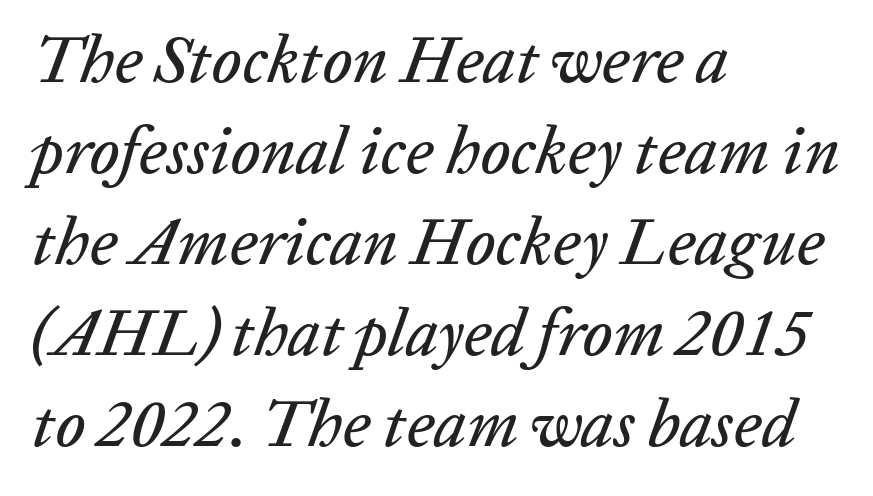
Q: Is the text italic (slanted)? A: Yes, it leans right by about 20 degrees.
Q: Is the text underlined? A: No.
Q: How is the paragraph aligned? A: Left-aligned.
Q: Is the spacing between letters normal or unusually wide? A: Normal.
Q: Is the spacing between lines tight, normal or loose? A: Normal.
Q: Width (condensed, normal, or wide)? A: Normal.
Q: Stroke contrast? A: Low.
Q: x-height? A: Medium.
Q: Monospaced? A: No.
